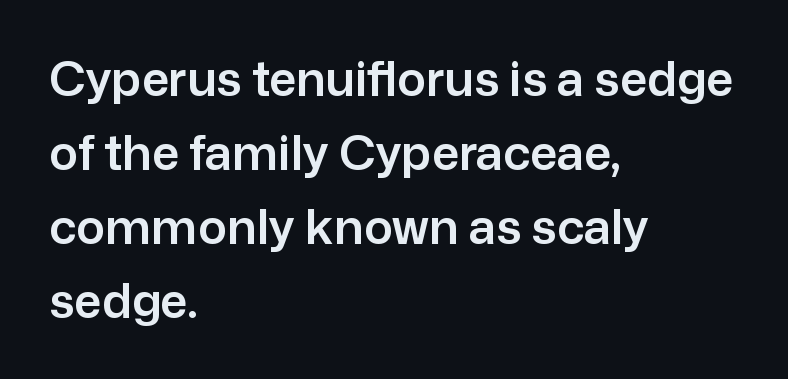
Tracking value appears to be zero — textbook default spacing. The face used here is proportionally spaced, like ordinary book or web type. The text block is weighted toward the left margin, trailing off unevenly rightward. How would I describe the line gaps? Plain and ordinary.
